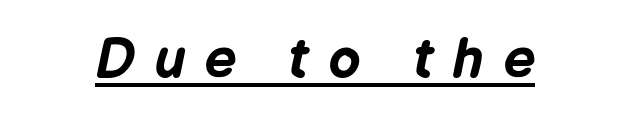
The image shows 57 px bold type, italic (leaning right); set unusually wide letter spacing (+0.33 em), underlined; low stroke contrast and a medium x-height.
